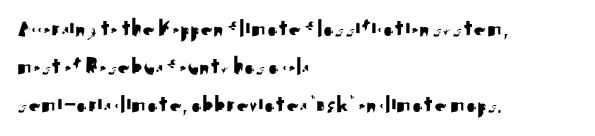
Plain, unruled lines of type. Each word holds together tightly as a unit, with standard inter-letter gaps. Every row of glyphs begins at an identical x-position on the left. Leading matches the norm, producing a regular column.
